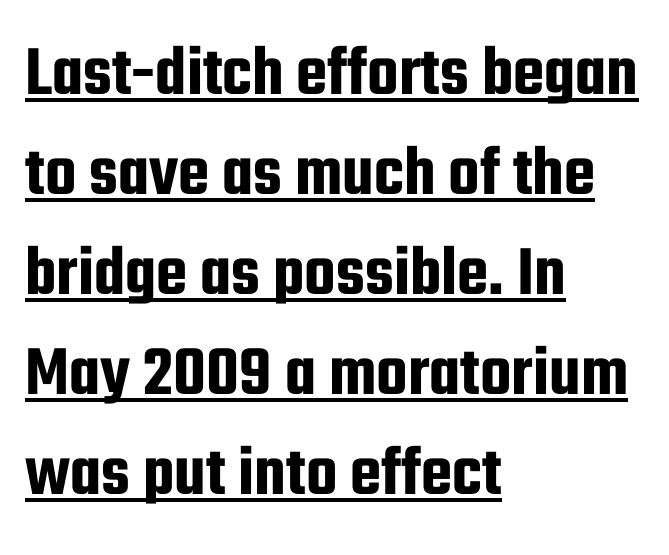
The image shows 72 px condensed sans-serif type, upright; set left-aligned, normal line spacing (1.39x), normal letter spacing, underlined; low stroke contrast and a medium x-height.
